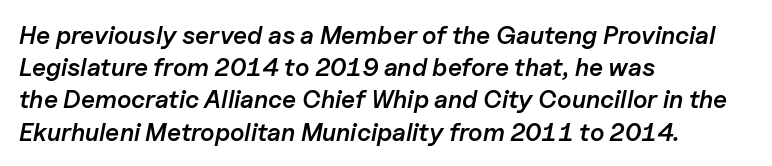
Q: Is the text bold? A: Semi-bold.
Q: Is the text italic (slanted)? A: Yes, it leans right by about 11 degrees.
Q: Is the text underlined? A: No.
Q: How is the paragraph aligned? A: Left-aligned.
Q: Is the spacing between letters normal or unusually wide? A: Normal.
Q: Is the spacing between lines tight, normal or loose? A: Normal.
